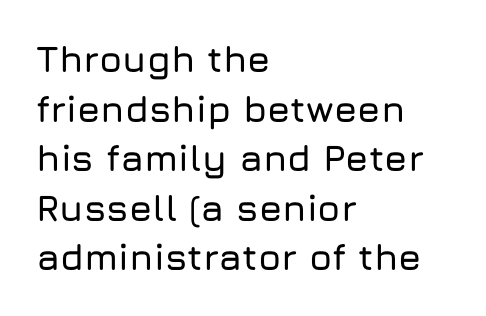
Q: Is the text italic (slanted)? A: No, it is upright.
Q: Is the typeface a serif or a sans-serif typeface? A: Sans-serif.
Q: Is the text underlined? A: No.
Q: How is the paragraph aligned? A: Left-aligned.
Q: Is the spacing between letters normal or unusually wide? A: Normal.
Q: Is the spacing between lines tight, normal or loose? A: Normal.
Q: Width (condensed, normal, or wide)? A: Normal.
Q: Stroke contrast? A: Low.
Q: x-height? A: Medium.
Q: Monospaced? A: No.
